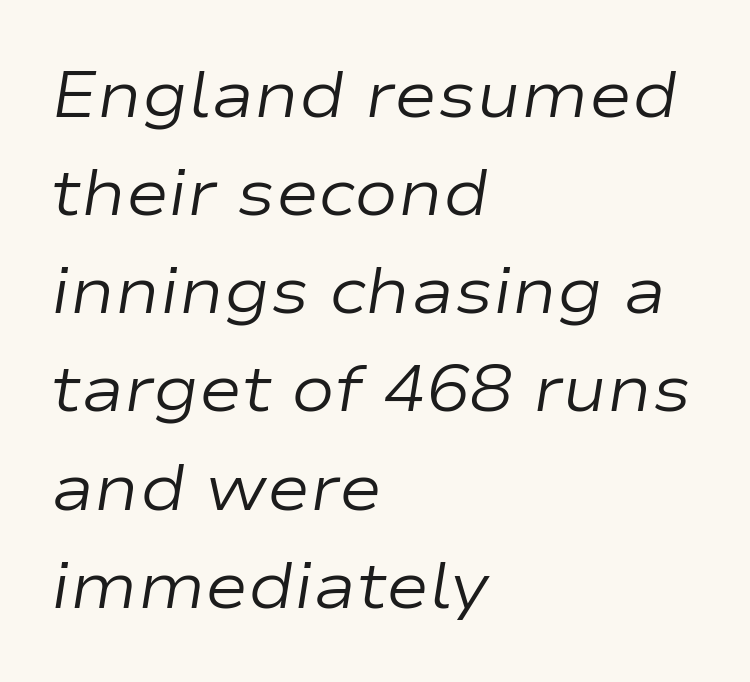
If you drew a ruler down the left edge, every line would touch it. Proportional: the letters do not fall into vertical columns. Clear beneath every line of the passage. Compared with typical body copy, the letter spacing here is the same.
